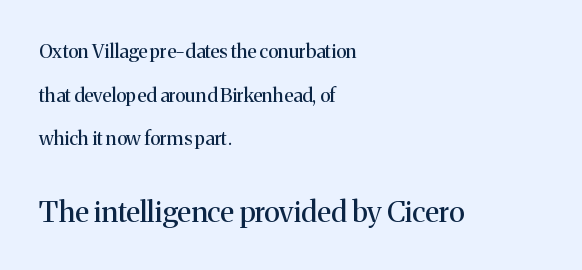
The space beneath each line is pristine and unruled. The letterforms sit at book weight or below. If you measured baseline to baseline, you'd find a long distance. Looks like regular typesetting: each glyph gets only the width it needs. Check where the strokes stop: tiny serifs finish them off. The specimen reads as upright at a glance.
